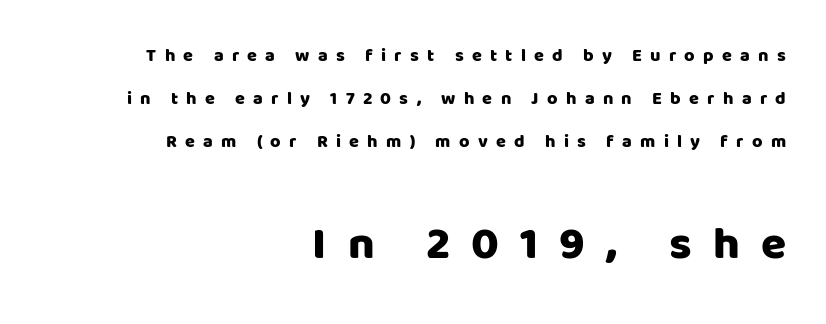
Ordinary non-slanted type is in use. Rows of type keep a wide berth in the vertical direction. Bare-footed words on every line. The letterforms stand isolated, each surrounded by extra space. In terms of letterform style, serifs are entirely absent.
